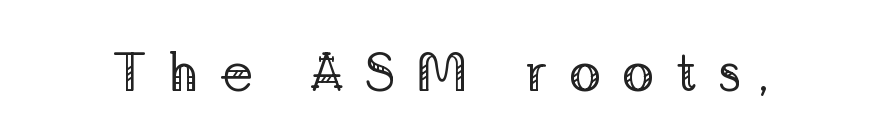
Q: Is the text bold? A: No.
Q: Is the text italic (slanted)? A: No, it is upright.
Q: Is the typeface a serif or a sans-serif typeface? A: Serif.
Q: Is the text underlined? A: No.
Q: Is the spacing between letters normal or unusually wide? A: Unusually wide.
Q: Width (condensed, normal, or wide)? A: Normal.
Q: Stroke contrast? A: Low.
Q: x-height? A: Medium.
Q: Monospaced? A: No.
